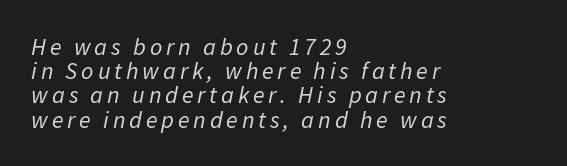
The image shows 24 px text type, italic (leaning right); set left-aligned, tight line spacing (1.01x), not underlined.
